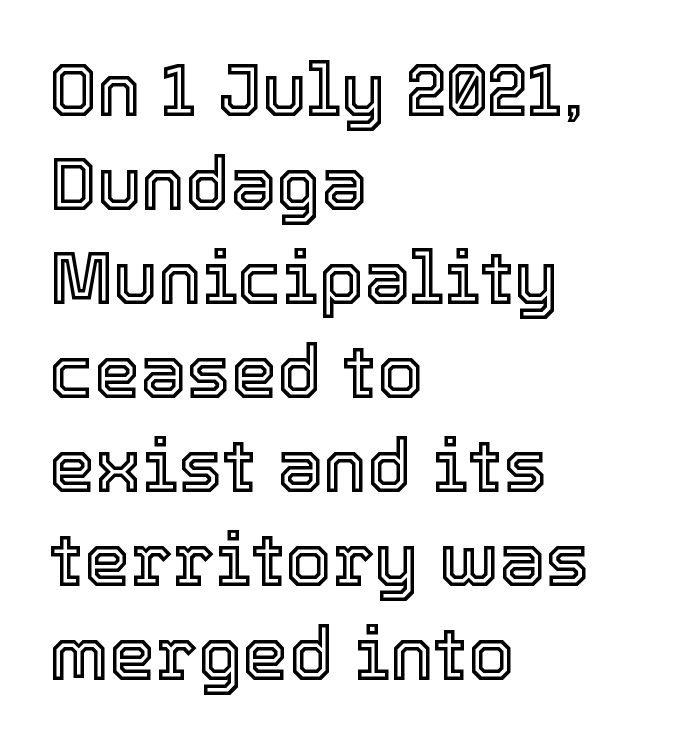
The image shows 74 px text type, upright; set left-aligned, normal line spacing (1.27x), normal letter spacing, not underlined; a medium x-height.
